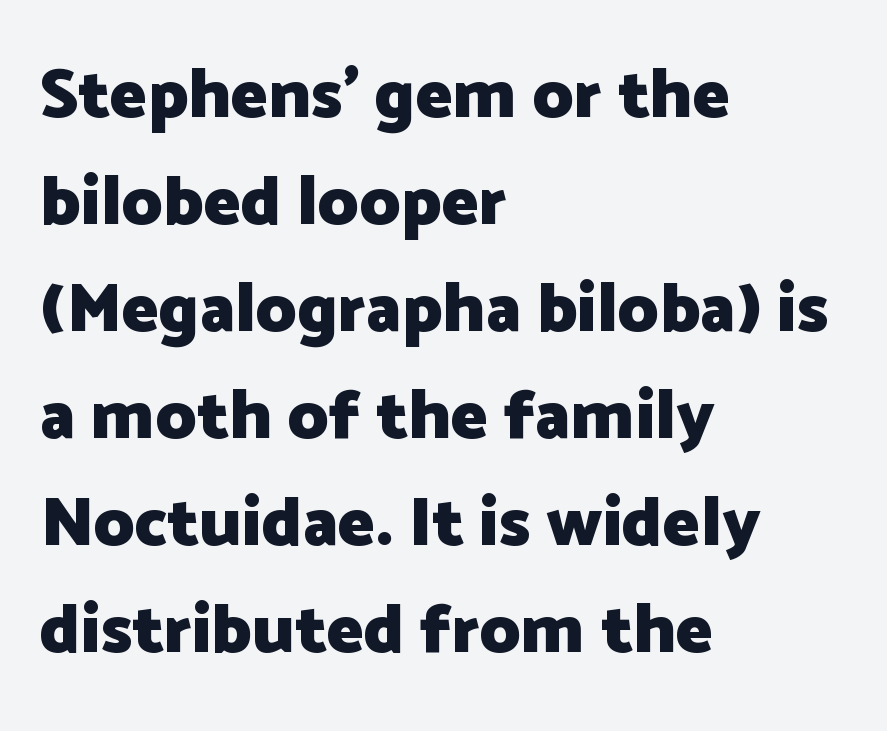
{"serif": "no", "italic": "no", "bold": "yes", "weight": "heavy", "width": "normal", "stroke_contrast": "low", "x_height": "medium", "monospaced": "no", "underline": "no", "align": "left", "line_spacing": "normal", "line_spacing_ratio": 1.53, "letter_spacing": "normal", "letter_spacing_em": 0.0, "glyph_px": 70}
